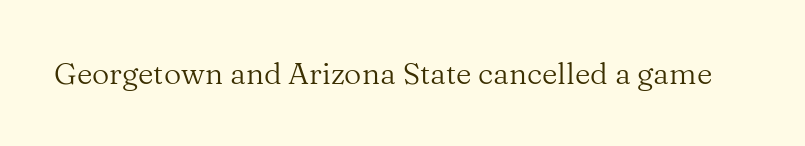
The image shows 30 px regular-weight serif type, upright; set normal letter spacing, not underlined; medium stroke contrast and a medium x-height.
